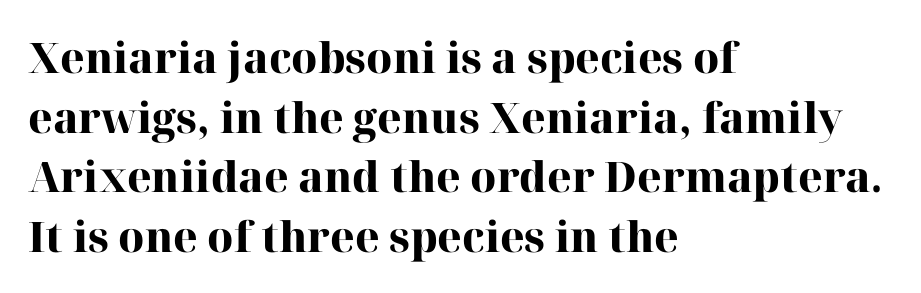
Q: Is the text bold? A: Yes.
Q: Is the text italic (slanted)? A: No, it is upright.
Q: Is the typeface a serif or a sans-serif typeface? A: Serif.
Q: Is the text underlined? A: No.
Q: How is the paragraph aligned? A: Left-aligned.
Q: Is the spacing between letters normal or unusually wide? A: Normal.
Q: Is the spacing between lines tight, normal or loose? A: Normal.
Q: Width (condensed, normal, or wide)? A: Normal.
Q: Stroke contrast? A: High.
Q: x-height? A: Medium.
Q: Monospaced? A: No.
